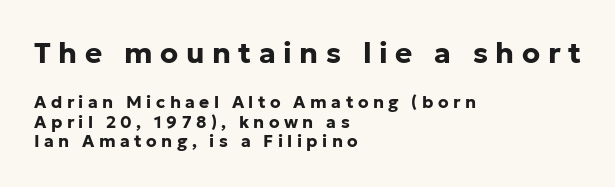
Q: Is the text bold? A: Yes.
Q: Is the text italic (slanted)? A: No, it is upright.
Q: Is the typeface a serif or a sans-serif typeface? A: Sans-serif.
Q: Is the text underlined? A: No.
Q: How is the paragraph aligned? A: Left-aligned.
Q: Is the spacing between letters normal or unusually wide? A: Unusually wide.
Q: Which block of text is set in a larger size, the first (top) or the second (bottom)? A: The first (top) one.
Q: Width (condensed, normal, or wide)? A: Normal.
Q: Stroke contrast? A: Low.
Q: x-height? A: Medium.
Q: Monospaced? A: No.
